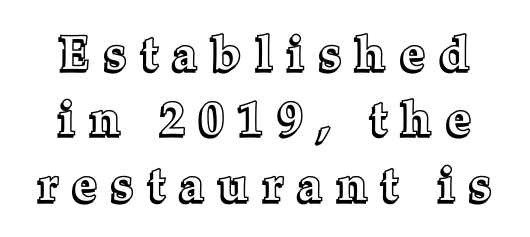
The image shows 48 px text type, upright; set centered, normal line spacing (1.36x), unusually wide letter spacing (+0.32 em), not underlined; a medium x-height.
